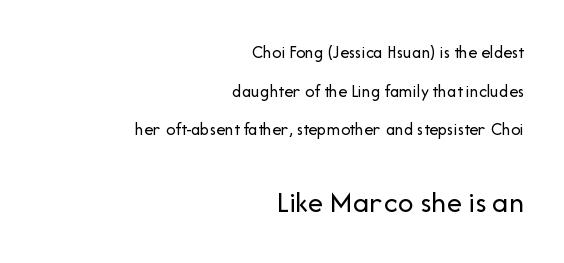
Q: Is the text bold? A: No.
Q: Is the text italic (slanted)? A: No, it is upright.
Q: Is the typeface a serif or a sans-serif typeface? A: Sans-serif.
Q: Is the text underlined? A: No.
Q: How is the paragraph aligned? A: Right-aligned.
Q: Is the spacing between letters normal or unusually wide? A: Normal.
Q: Is the spacing between lines tight, normal or loose? A: Loose.
Q: Which block of text is set in a larger size, the first (top) or the second (bottom)? A: The second (bottom) one.
Q: Width (condensed, normal, or wide)? A: Normal.
Q: Stroke contrast? A: Low.
Q: x-height? A: Medium.
Q: Monospaced? A: No.
